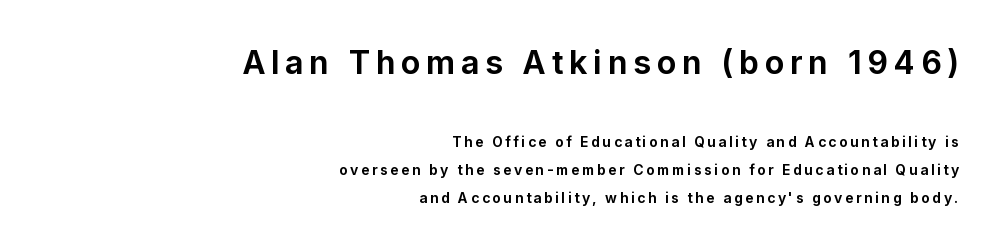
The image shows 32 px bold sans-serif type, upright; set right-aligned, loose line spacing (2.01x), not underlined; the first (top) block is 2.29x larger; low stroke contrast and a medium x-height.
